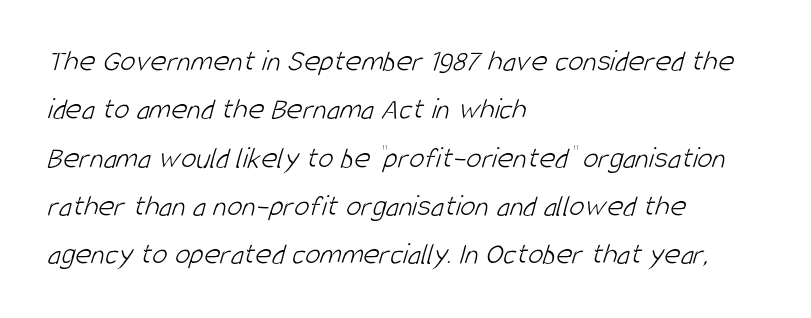
{"serif": "no", "bold": "no", "weight": "light", "width": "condensed", "stroke_contrast": "low", "x_height": "large", "monospaced": "no", "underline": "no", "align": "left", "line_spacing": "normal", "line_spacing_ratio": 1.56, "letter_spacing": "normal", "letter_spacing_em": 0.0, "glyph_px": 31}
